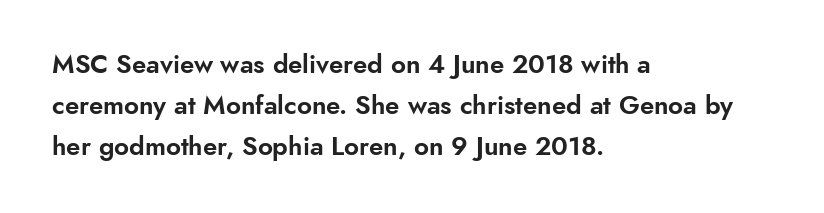
The image shows 26 px text type, upright; set left-aligned, normal line spacing (1.57x), normal letter spacing, not underlined.
